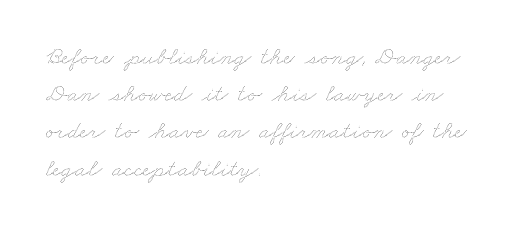
Q: Is the text bold? A: No.
Q: Is the text underlined? A: No.
Q: How is the paragraph aligned? A: Left-aligned.
Q: Is the spacing between letters normal or unusually wide? A: Normal.
Q: Is the spacing between lines tight, normal or loose? A: Normal.
